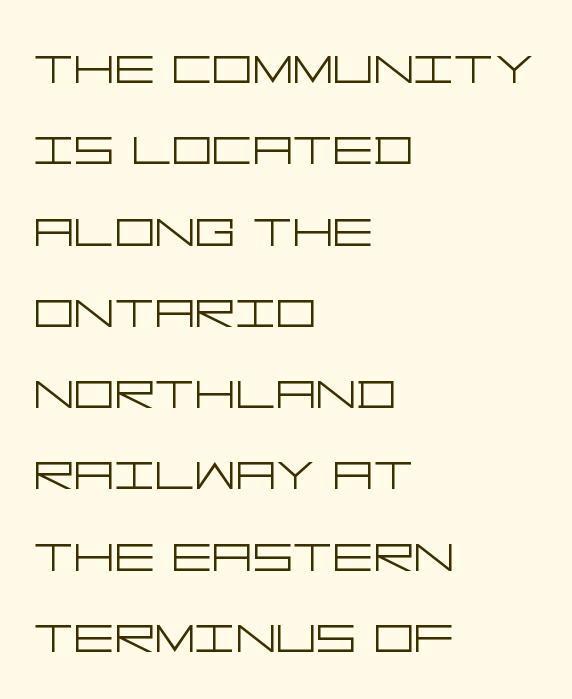
{"serif": "no", "italic": "no", "bold": "no", "weight": "light", "width": "wide", "stroke_contrast": "low", "x_height": "large", "underline": "no", "align": "left", "line_spacing": "normal", "line_spacing_ratio": 1.29, "letter_spacing": "normal", "letter_spacing_em": 0.0, "glyph_px": 63}
